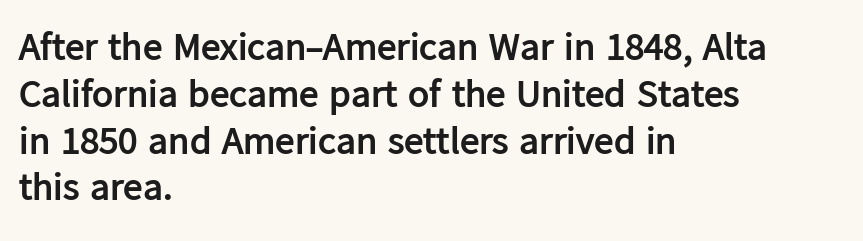
{"serif": "no", "italic": "no", "bold": "yes", "weight": "semibold", "width": "normal", "stroke_contrast": "low", "x_height": "medium", "monospaced": "no", "underline": "no", "align": "left", "line_spacing_ratio": 1.2, "letter_spacing": "normal", "letter_spacing_em": 0.0, "glyph_px": 39}
